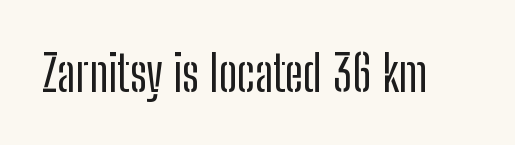
Q: Is the text italic (slanted)? A: No, it is upright.
Q: Is the typeface a serif or a sans-serif typeface? A: Sans-serif.
Q: Is the text underlined? A: No.
Q: Is the spacing between letters normal or unusually wide? A: Normal.
Q: Width (condensed, normal, or wide)? A: Condensed.
Q: Stroke contrast? A: Low.
Q: x-height? A: Medium.
Q: Monospaced? A: No.
